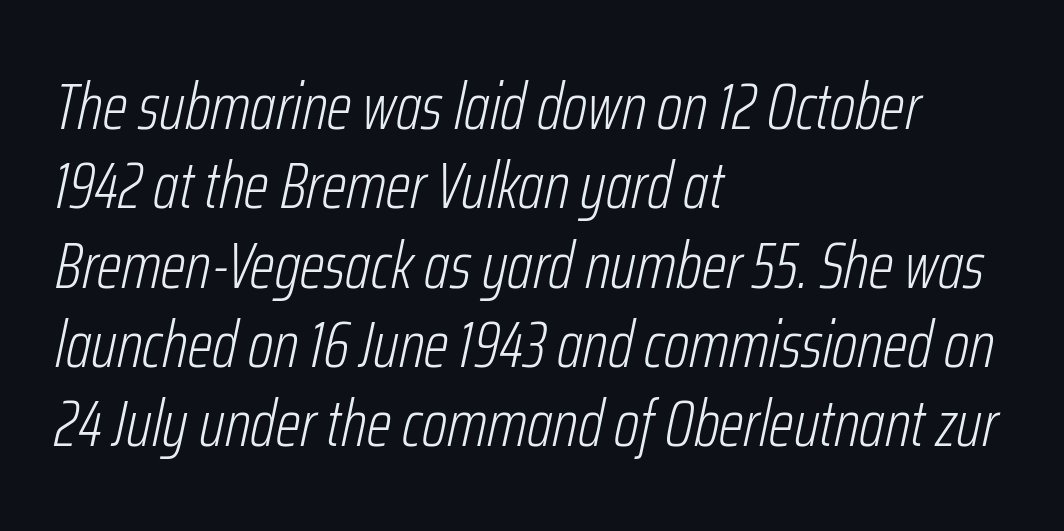
Q: Is the text bold? A: No.
Q: Is the text italic (slanted)? A: Yes, it leans right by about 12 degrees.
Q: Is the text underlined? A: No.
Q: How is the paragraph aligned? A: Left-aligned.
Q: Is the spacing between letters normal or unusually wide? A: Normal.
Q: Width (condensed, normal, or wide)? A: Condensed.
Q: Stroke contrast? A: Low.
Q: x-height? A: Medium.
Q: Monospaced? A: No.
